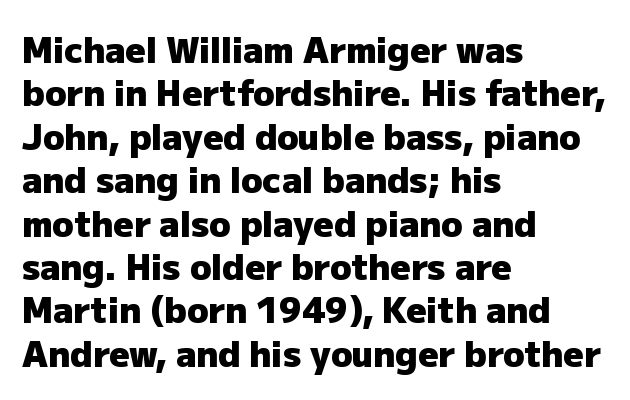
Q: Is the text bold? A: Yes.
Q: Is the text italic (slanted)? A: No, it is upright.
Q: Is the typeface a serif or a sans-serif typeface? A: Sans-serif.
Q: Is the text underlined? A: No.
Q: How is the paragraph aligned? A: Left-aligned.
Q: Is the spacing between letters normal or unusually wide? A: Normal.
Q: Width (condensed, normal, or wide)? A: Normal.
Q: Stroke contrast? A: Low.
Q: x-height? A: Medium.
Q: Monospaced? A: No.
